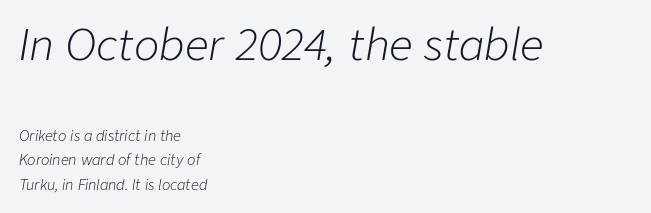
The image shows 42 px light type, italic (leaning right); set left-aligned, line spacing 1.76x, normal letter spacing, not underlined; the first (top) block is 3.0x larger; low stroke contrast and a medium x-height.
